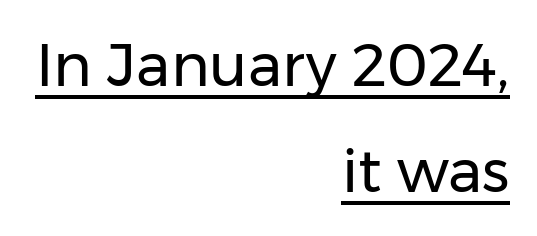
Do the characters align in a grid? No, the font is proportional. Regarding serifs, this sample does without them. These lines keep a tight, regular rhythm from letter to letter. The font is comparable to plain body text, perhaps lighter.
